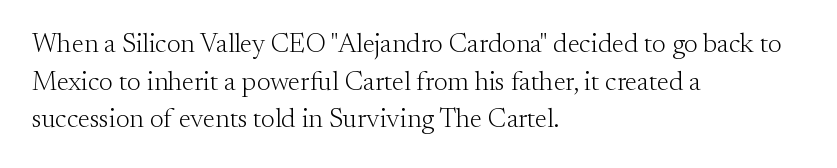
{"italic": "no", "bold": "no", "underline": "no", "align": "left", "line_spacing": "normal", "line_spacing_ratio": 1.39, "letter_spacing": "normal", "letter_spacing_em": 0.0, "glyph_px": 27}
